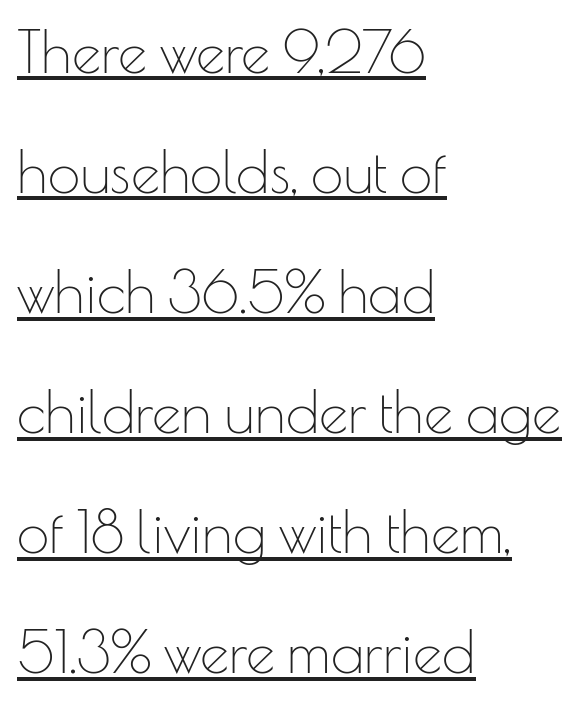
{"serif": "no", "italic": "no", "bold": "no", "weight": "thin", "width": "normal", "stroke_contrast": "low", "x_height": "small", "monospaced": "no", "underline": "yes", "align": "left", "line_spacing": "loose", "line_spacing_ratio": 2.07, "letter_spacing": "normal", "letter_spacing_em": 0.0, "glyph_px": 58}
